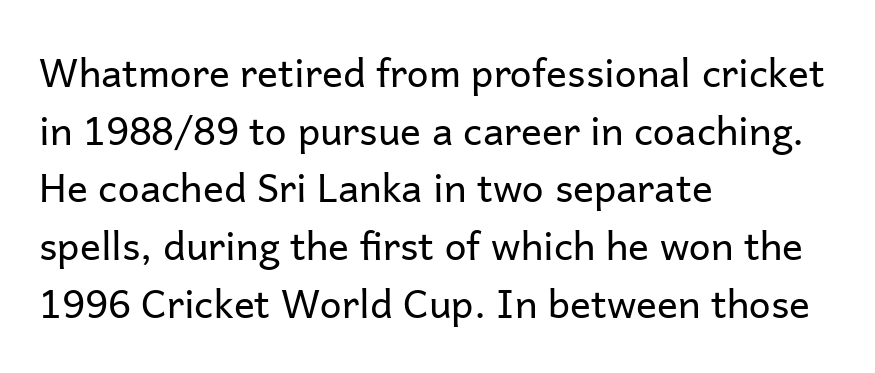
The image shows 39 px regular-weight sans-serif type, upright; set left-aligned, normal line spacing (1.48x), normal letter spacing, not underlined; low stroke contrast and a medium x-height.
